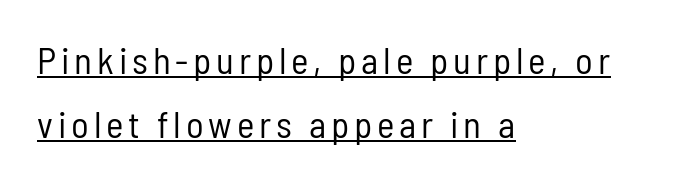
The rendering shows plain stroke endings on the letterforms — a sans-serif design. The type sits square on the baseline with zero lean. Caption: lettering with a line underneath. Spacing verdict: proportional, widths tailored to each character.
